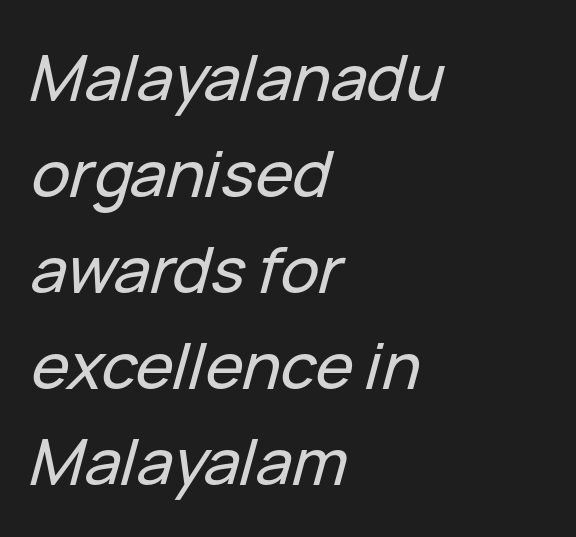
Q: Is the text italic (slanted)? A: Yes, it leans right by about 15 degrees.
Q: Is the text underlined? A: No.
Q: How is the paragraph aligned? A: Left-aligned.
Q: Is the spacing between letters normal or unusually wide? A: Normal.
Q: Is the spacing between lines tight, normal or loose? A: Normal.
Q: Width (condensed, normal, or wide)? A: Normal.
Q: Stroke contrast? A: Low.
Q: x-height? A: Medium.
Q: Monospaced? A: No.
